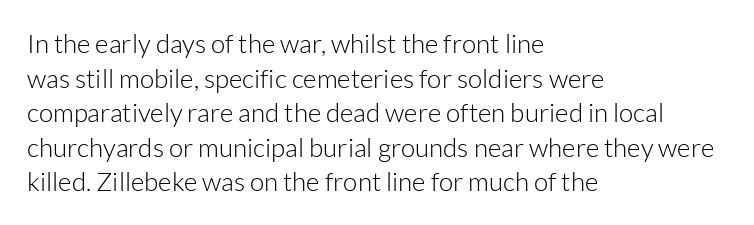
{"italic": "no", "bold": "no", "underline": "no", "align": "left", "line_spacing": "normal", "line_spacing_ratio": 1.33, "letter_spacing": "normal", "letter_spacing_em": 0.0, "glyph_px": 26}
